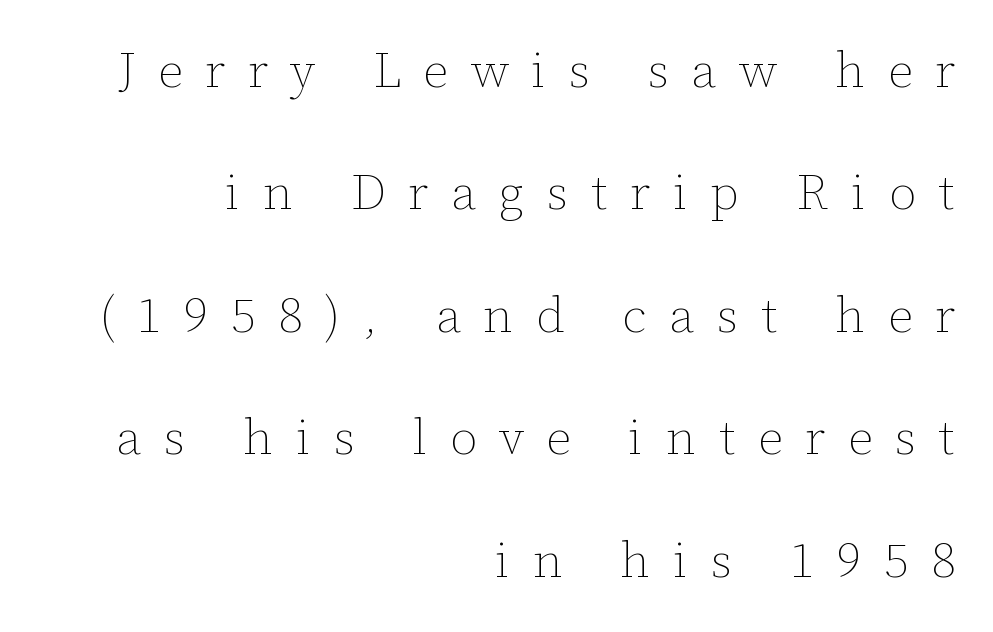
Stroke mass is kept to a normal reading level or below. Leading is clearly above the norm, producing a sparse column. Letter spacing: wide. A typesetter would mark this as roman, not italic. This rendering features lettering with no underline. Here the designer chose a conventional face with non-uniform glyph widths.
